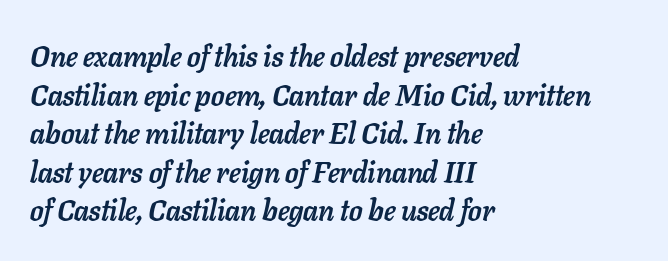
Q: Is the text bold? A: Yes.
Q: Is the text italic (slanted)? A: Yes, it leans right by about 11 degrees.
Q: Is the text underlined? A: No.
Q: How is the paragraph aligned? A: Left-aligned.
Q: Is the spacing between letters normal or unusually wide? A: Normal.
Q: Is the spacing between lines tight, normal or loose? A: Normal.
Q: Width (condensed, normal, or wide)? A: Normal.
Q: Stroke contrast? A: Low.
Q: x-height? A: Medium.
Q: Monospaced? A: No.
